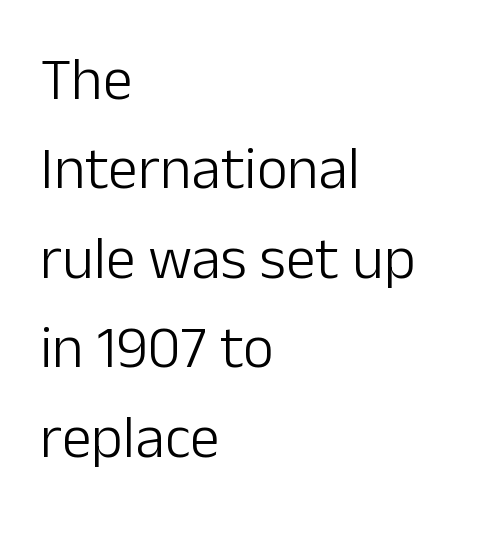
{"serif": "no", "italic": "no", "bold": "no", "weight": "light", "width": "normal", "stroke_contrast": "low", "x_height": "medium", "monospaced": "no", "underline": "no", "align": "left", "line_spacing": "normal", "line_spacing_ratio": 1.49, "letter_spacing": "normal", "letter_spacing_em": 0.0, "glyph_px": 60}
